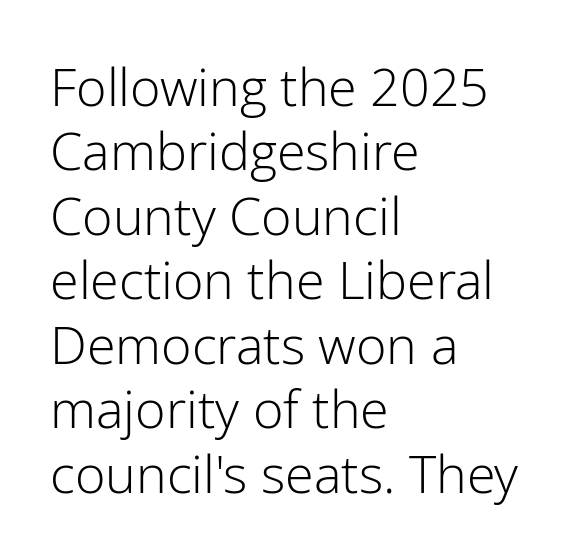
{"serif": "no", "italic": "no", "bold": "no", "weight": "light", "width": "normal", "stroke_contrast": "low", "x_height": "medium", "monospaced": "no", "underline": "no", "align": "left", "line_spacing_ratio": 1.24, "letter_spacing": "normal", "letter_spacing_em": 0.0, "glyph_px": 52}
